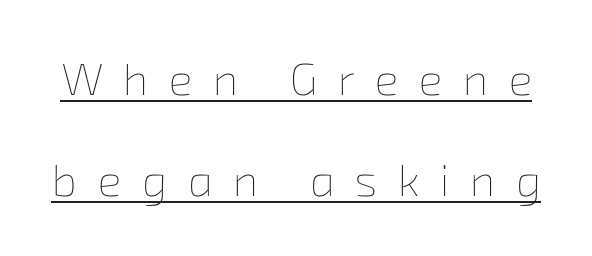
The line-height multiplier appears high, well above default. You could not count columns in this text — the font is proportionally spaced. Short note: letters widely spaced. This is not heavy type; no bold has been used. The string is rendered with underlining switched on.
